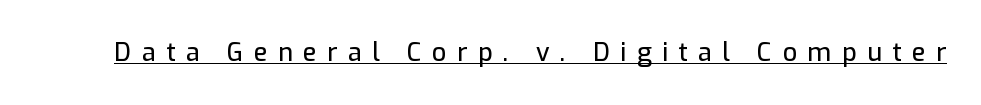
{"italic": "no", "underline": "yes", "letter_spacing": "wide", "letter_spacing_em": 0.42, "glyph_px": 25}
